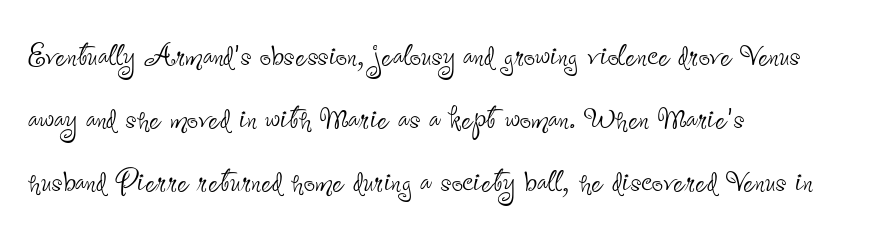
The image shows 40 px thin, condensed sans-serif type; set left-aligned, normal line spacing (1.58x), normal letter spacing, not underlined; low stroke contrast and a small x-height.
